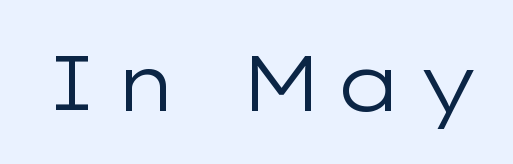
The image shows 78 px regular-weight, wide sans-serif type, upright; set not underlined; low stroke contrast and a medium x-height.
